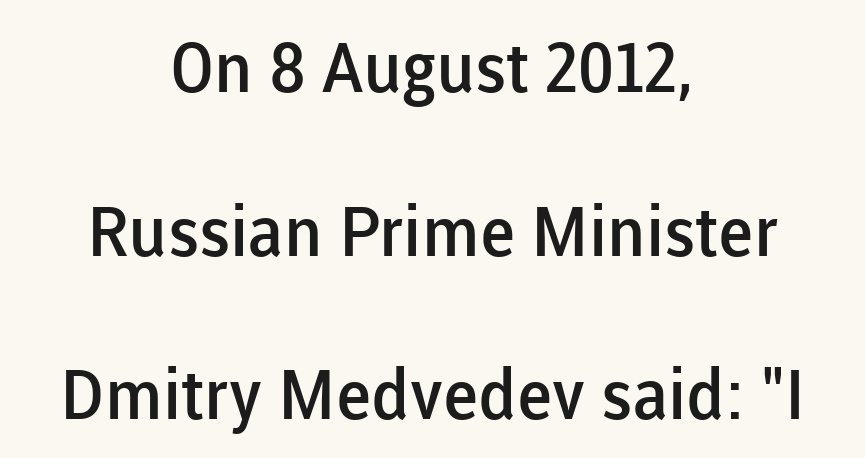
{"serif": "no", "italic": "no", "bold": "semi", "weight": "semibold", "width": "normal", "stroke_contrast": "low", "x_height": "medium", "monospaced": "no", "underline": "no", "align": "center", "line_spacing": "loose", "line_spacing_ratio": 2.37, "letter_spacing": "normal", "letter_spacing_em": 0.0, "glyph_px": 69}
